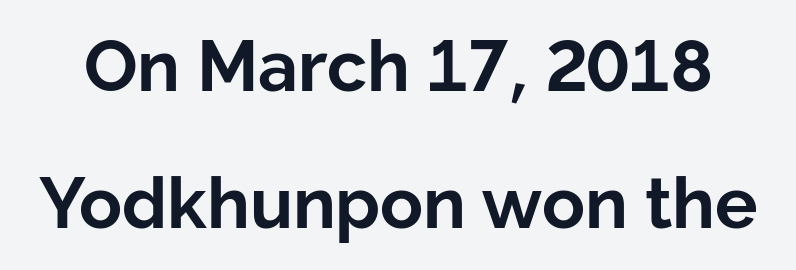
The image shows 71 px bold sans-serif type, upright; set loose line spacing (1.93x), normal letter spacing, not underlined; low stroke contrast and a medium x-height.
